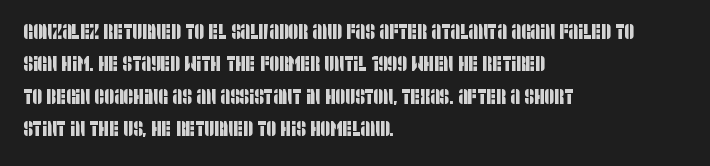
{"underline": "no", "align": "left", "line_spacing": "normal", "line_spacing_ratio": 1.54, "letter_spacing": "normal", "letter_spacing_em": 0.0, "glyph_px": 21}
